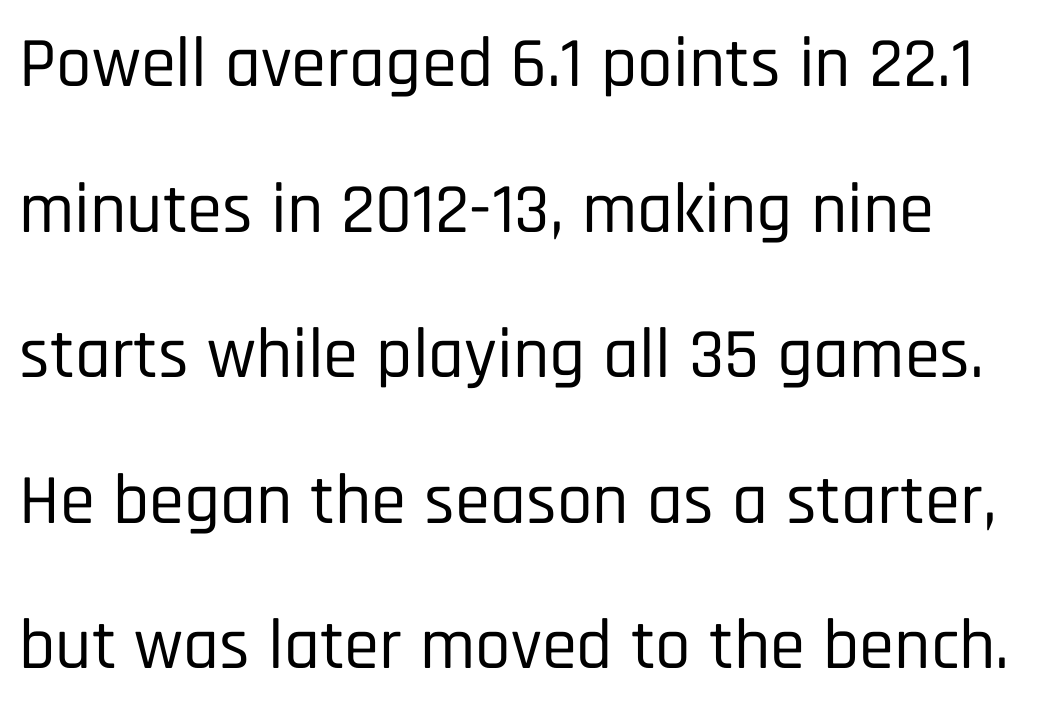
Unlike italic type, these characters show no tilt at all. The passage shown stacks its lines with a broad gap. The tracking reads as untouched default to a designer's eye. This sample uses a sans-serif face. Spacing verdict: proportional, widths tailored to each character.
